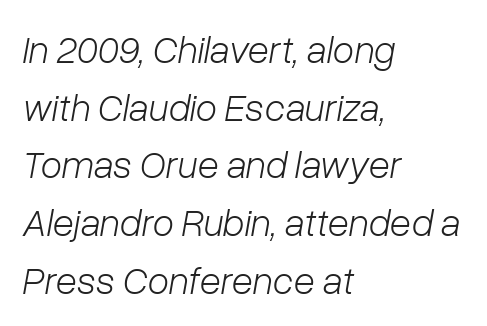
Q: Is the text bold? A: No.
Q: Is the text italic (slanted)? A: Yes, it leans right by about 10 degrees.
Q: Is the text underlined? A: No.
Q: How is the paragraph aligned? A: Left-aligned.
Q: Is the spacing between letters normal or unusually wide? A: Normal.
Q: Is the spacing between lines tight, normal or loose? A: Normal.
Q: Width (condensed, normal, or wide)? A: Normal.
Q: Stroke contrast? A: Low.
Q: x-height? A: Medium.
Q: Monospaced? A: No.
